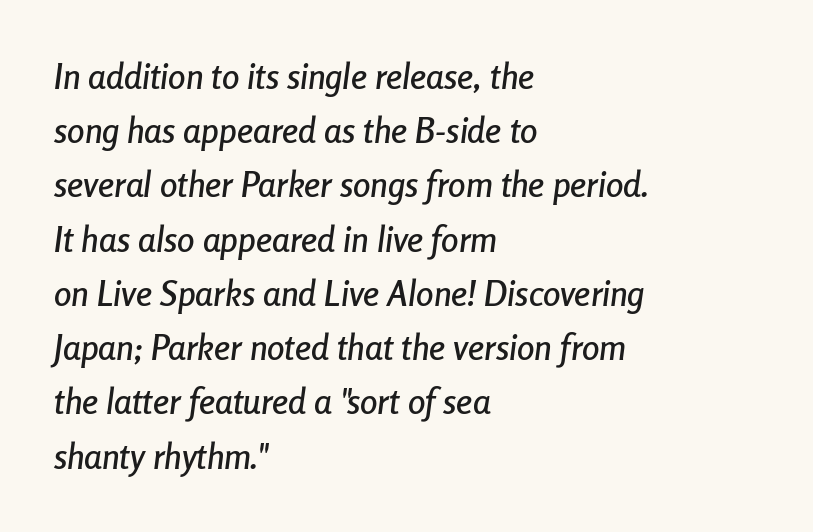
A typesetter would call this proportional, since set widths differ per character. Vertically, the passage feels balanced, rows spaced as you'd expect. Words float on clear page, feet unadorned. The letters are slanted; this is an italic face.
